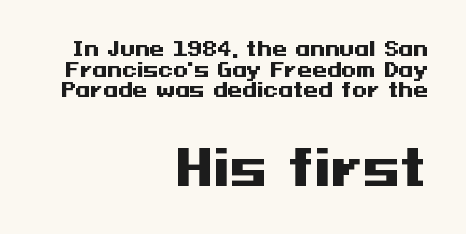
The image shows 48 px heavy, wide sans-serif type, upright; set right-aligned, tight line spacing (1.09x), normal letter spacing, not underlined; the second (bottom) block is 2.53x larger; medium stroke contrast and a medium x-height.
